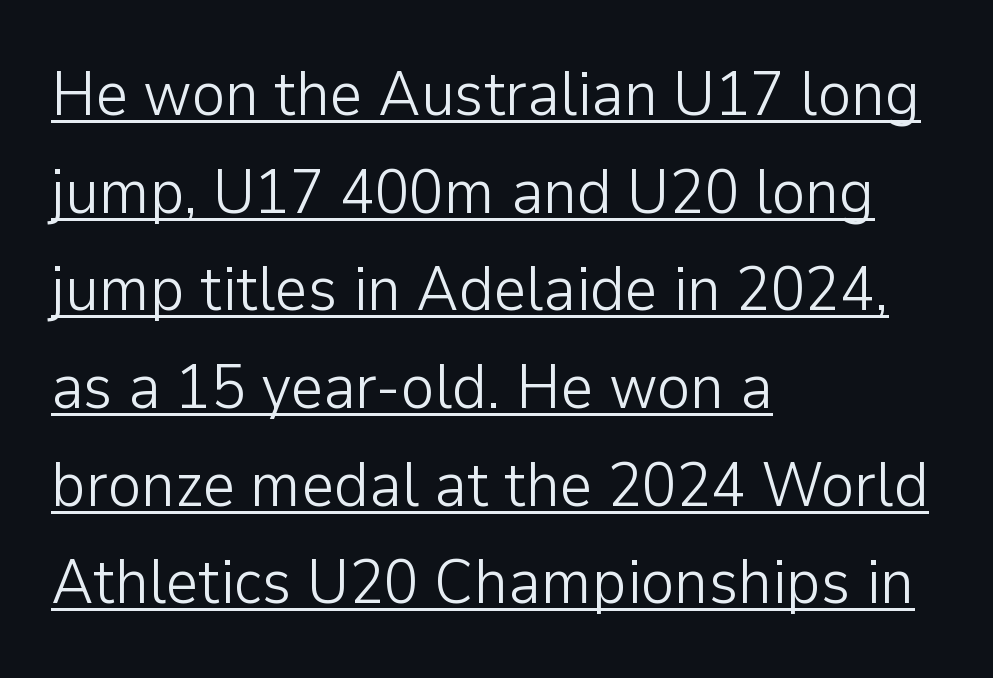
The rendering uses a moderate line-height, typical for paragraphs. Here the designer chose a conventional face with non-uniform glyph widths. The weight would be labelled regular, book, light, or lighter still. The face used here appears with an underline applied.
